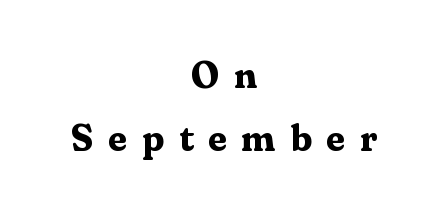
What weight is shown? A full bold with thick strokes. How would I describe the line gaps? Plain and ordinary. Proportional: the letters do not fall into vertical columns. The baseline area is clear.
